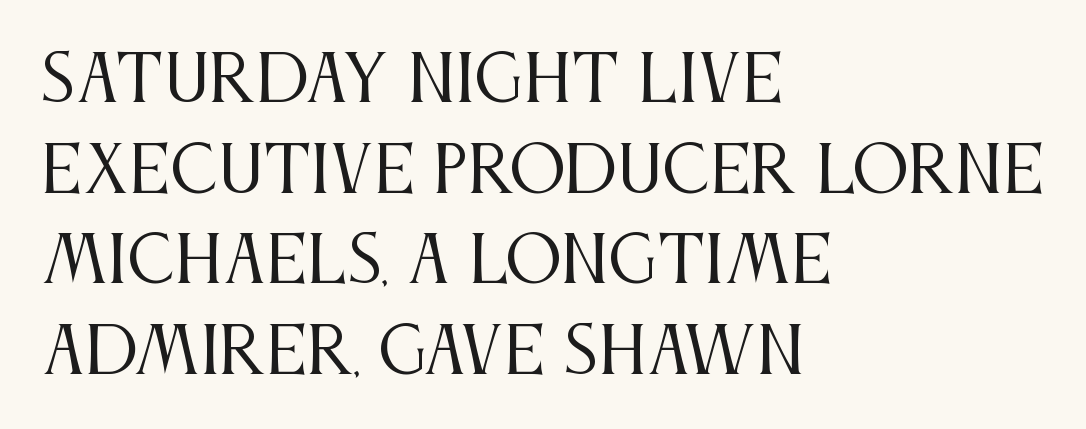
Q: Is the text bold? A: No.
Q: Is the text italic (slanted)? A: No, it is upright.
Q: Is the typeface a serif or a sans-serif typeface? A: Serif.
Q: Is the text underlined? A: No.
Q: How is the paragraph aligned? A: Left-aligned.
Q: Is the spacing between letters normal or unusually wide? A: Normal.
Q: Is the spacing between lines tight, normal or loose? A: Normal.
Q: Width (condensed, normal, or wide)? A: Condensed.
Q: Stroke contrast? A: Medium.
Q: x-height? A: Large.
Q: Monospaced? A: No.
